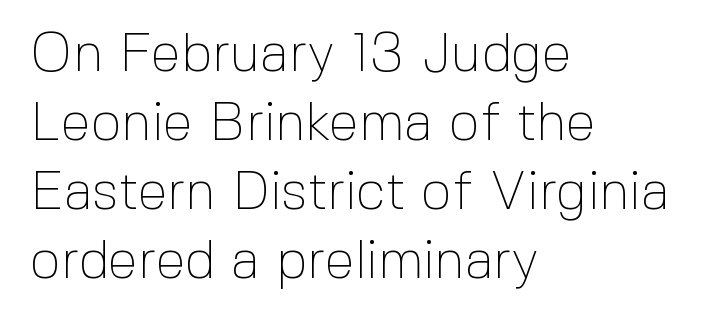
{"serif": "no", "italic": "no", "bold": "no", "weight": "thin", "width": "normal", "x_height": "medium", "monospaced": "no", "underline": "no", "align": "left", "line_spacing": "normal", "line_spacing_ratio": 1.28, "letter_spacing": "normal", "letter_spacing_em": 0.0, "glyph_px": 54}
